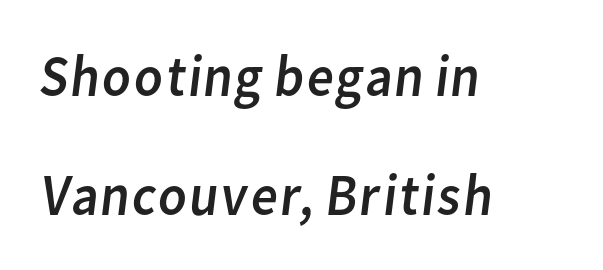
The image shows 59 px regular-weight sans-serif type; set left-aligned, loose line spacing (2.02x), normal letter spacing, not underlined; low stroke contrast and a medium x-height.
